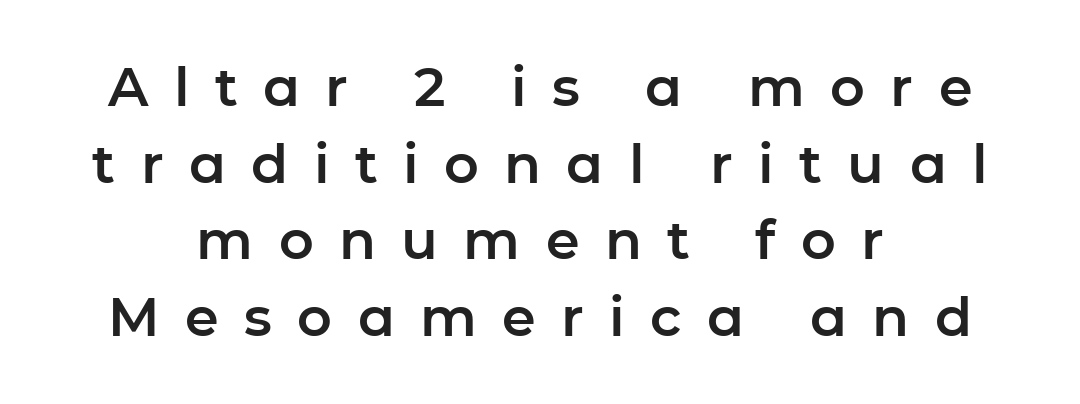
The image shows 54 px sans-serif type, upright; set centered, normal line spacing (1.42x), unusually wide letter spacing (+0.47 em), not underlined; low stroke contrast and a medium x-height.
